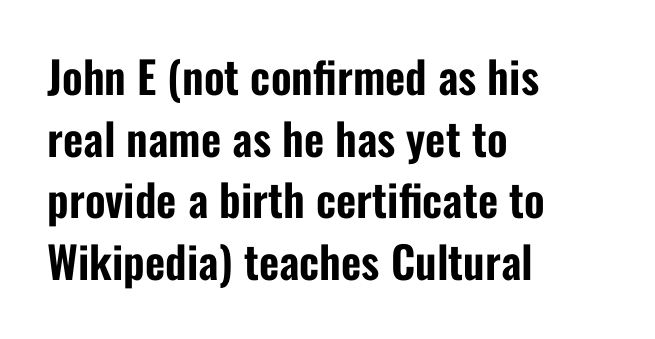
Q: Is the text italic (slanted)? A: No, it is upright.
Q: Is the typeface a serif or a sans-serif typeface? A: Sans-serif.
Q: Is the text underlined? A: No.
Q: How is the paragraph aligned? A: Left-aligned.
Q: Is the spacing between letters normal or unusually wide? A: Normal.
Q: Is the spacing between lines tight, normal or loose? A: Normal.
Q: Width (condensed, normal, or wide)? A: Condensed.
Q: Stroke contrast? A: Low.
Q: x-height? A: Medium.
Q: Monospaced? A: No.
